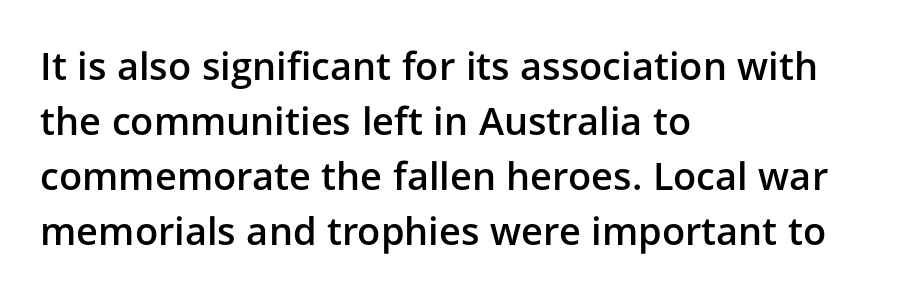
Q: Is the text bold? A: Semi-bold.
Q: Is the text italic (slanted)? A: No, it is upright.
Q: Is the typeface a serif or a sans-serif typeface? A: Sans-serif.
Q: Is the text underlined? A: No.
Q: How is the paragraph aligned? A: Left-aligned.
Q: Is the spacing between letters normal or unusually wide? A: Normal.
Q: Is the spacing between lines tight, normal or loose? A: Normal.
Q: Width (condensed, normal, or wide)? A: Normal.
Q: Stroke contrast? A: Low.
Q: x-height? A: Medium.
Q: Monospaced? A: No.
